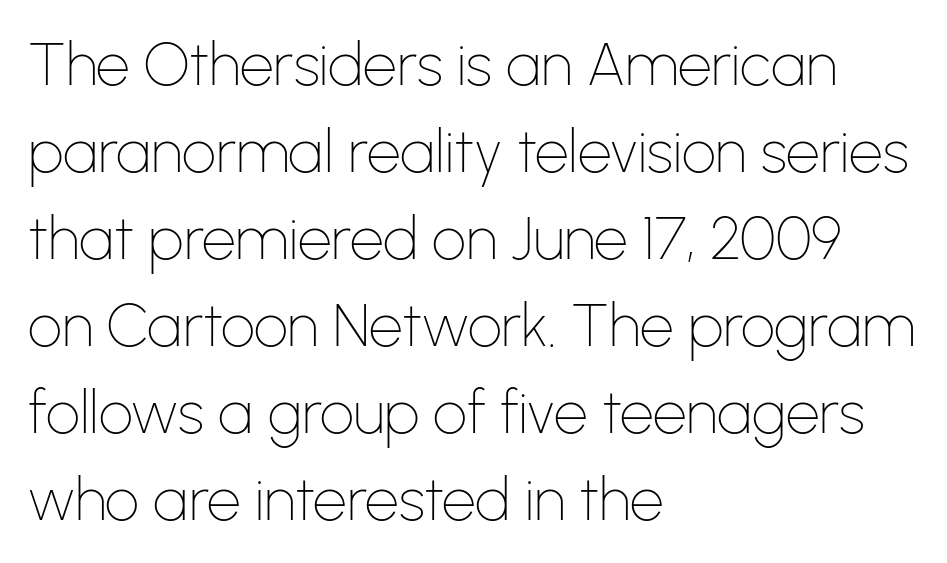
Here the designer chose a conventional face with non-uniform glyph widths. The typography opts for an upright posture over an oblique one. A bare baseline throughout the passage. What stands out about the letter spacing? Nothing — it is the standard amount.
